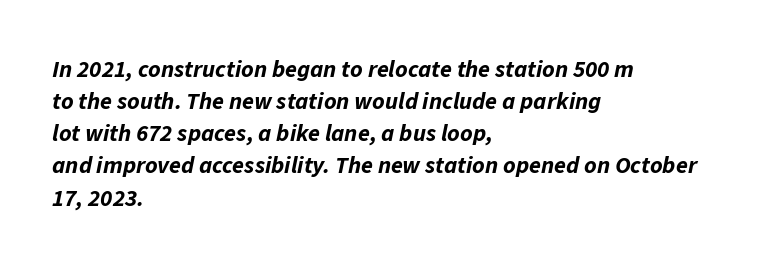
{"italic": "yes", "lean": "right", "slant_degrees": 11, "bold": "yes", "underline": "no", "align": "left", "line_spacing": "normal", "line_spacing_ratio": 1.34, "letter_spacing": "normal", "letter_spacing_em": 0.0, "glyph_px": 24}
